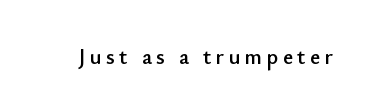
The image shows 22 px text type, upright; set unusually wide letter spacing (+0.2 em), not underlined.
